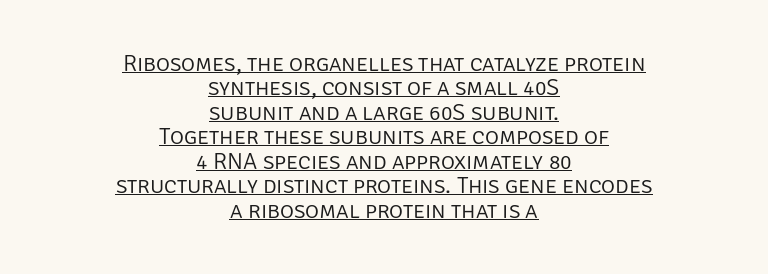
The image shows 24 px text type, upright; set centered, tight line spacing (1.02x), normal letter spacing, underlined.
